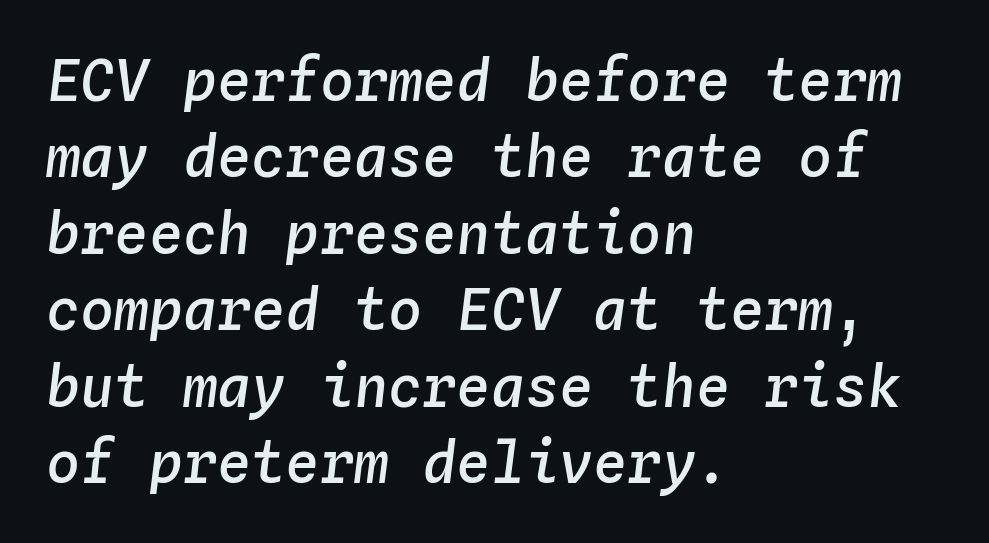
The gaps between neighbouring characters are ordinary and unremarkable. Just letters on the line, the space beneath them empty. Think of a typewriter: that constant character pitch is what you see here. In terms of leading, this rendering sits right in the middle.
